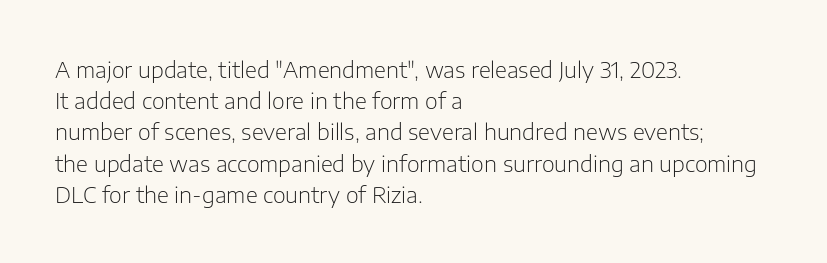
The image shows 22 px text type, upright; set left-aligned, normal line spacing (1.42x), normal letter spacing, not underlined.
